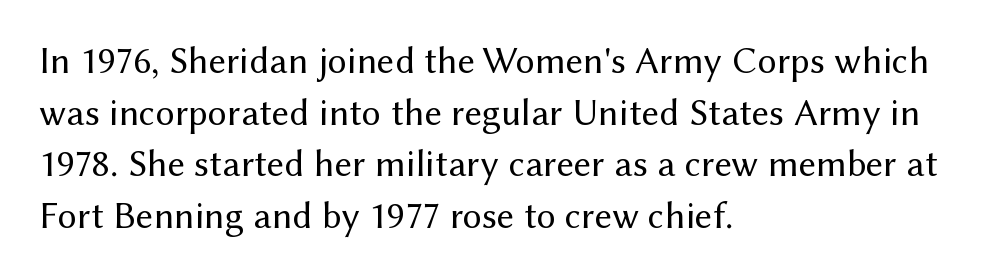
Q: Is the text bold? A: No.
Q: Is the text italic (slanted)? A: No, it is upright.
Q: Is the typeface a serif or a sans-serif typeface? A: Sans-serif.
Q: Is the text underlined? A: No.
Q: How is the paragraph aligned? A: Left-aligned.
Q: Is the spacing between letters normal or unusually wide? A: Normal.
Q: Is the spacing between lines tight, normal or loose? A: Normal.
Q: Width (condensed, normal, or wide)? A: Normal.
Q: Stroke contrast? A: Medium.
Q: x-height? A: Medium.
Q: Monospaced? A: No.
